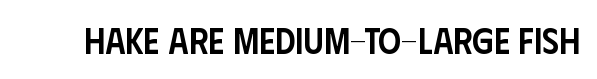
The image shows 36 px semibold, condensed sans-serif type, upright; set normal letter spacing, not underlined; low stroke contrast and a large x-height.
